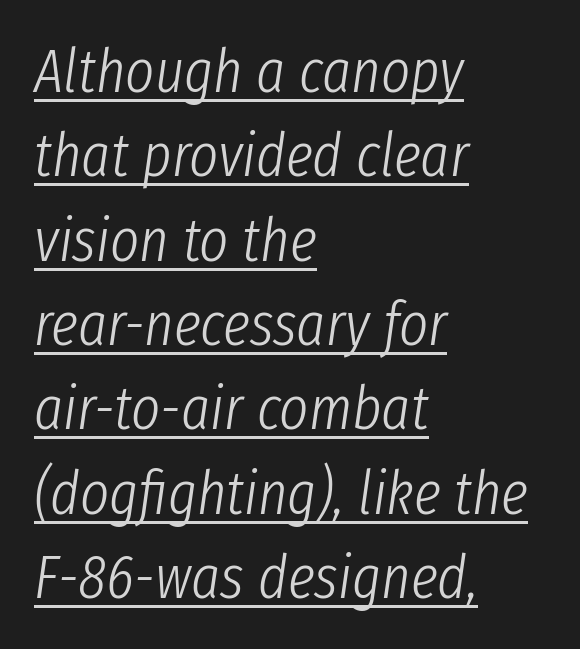
{"italic": "yes", "lean": "right", "slant_degrees": 8, "bold": "no", "weight": "light", "width": "condensed", "stroke_contrast": "low", "x_height": "medium", "monospaced": "no", "underline": "yes", "align": "left", "line_spacing": "normal", "line_spacing_ratio": 1.36, "letter_spacing": "normal", "letter_spacing_em": 0.0, "glyph_px": 62}
